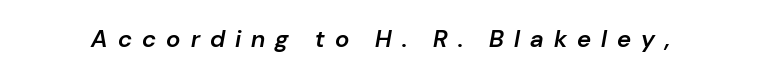
The image shows 24 px text type, italic (leaning right); set unusually wide letter spacing (+0.42 em), not underlined.
